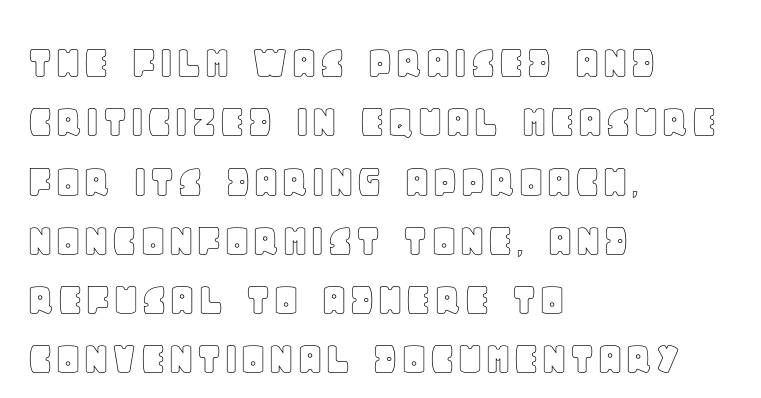
Q: Is the text italic (slanted)? A: No, it is upright.
Q: Is the text underlined? A: No.
Q: How is the paragraph aligned? A: Left-aligned.
Q: Is the spacing between letters normal or unusually wide? A: Normal.
Q: Width (condensed, normal, or wide)? A: Normal.
Q: x-height? A: Large.
Q: Monospaced? A: No.
